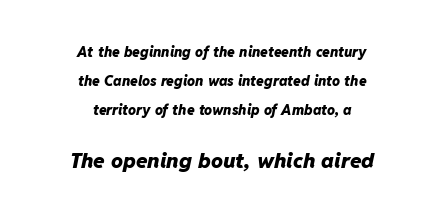
Q: Is the text bold? A: Yes.
Q: Is the text italic (slanted)? A: Yes, it leans right by about 11 degrees.
Q: Is the text underlined? A: No.
Q: How is the paragraph aligned? A: Centered.
Q: Is the spacing between letters normal or unusually wide? A: Normal.
Q: Is the spacing between lines tight, normal or loose? A: Loose.
Q: Which block of text is set in a larger size, the first (top) or the second (bottom)? A: The second (bottom) one.
